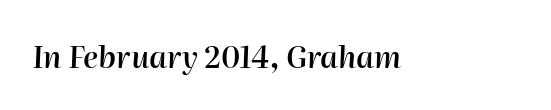
{"italic": "yes", "lean": "right", "slant_degrees": 2, "bold": "semi", "weight": "semibold", "width": "normal", "stroke_contrast": "high", "x_height": "medium", "monospaced": "no", "underline": "no", "letter_spacing": "normal", "letter_spacing_em": 0.0, "glyph_px": 30}
